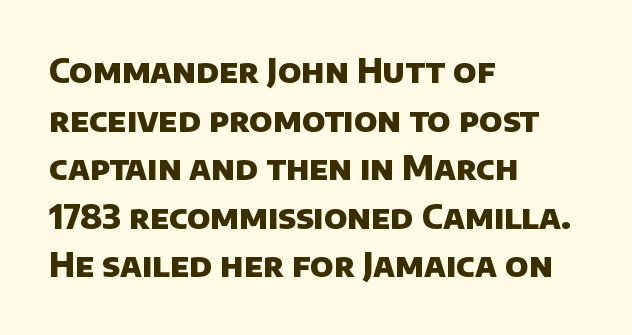
Q: Is the text bold? A: Yes.
Q: Is the typeface a serif or a sans-serif typeface? A: Sans-serif.
Q: Is the text underlined? A: No.
Q: How is the paragraph aligned? A: Left-aligned.
Q: Is the spacing between letters normal or unusually wide? A: Normal.
Q: Is the spacing between lines tight, normal or loose? A: Normal.
Q: Width (condensed, normal, or wide)? A: Normal.
Q: Stroke contrast? A: Low.
Q: x-height? A: Large.
Q: Monospaced? A: No.
